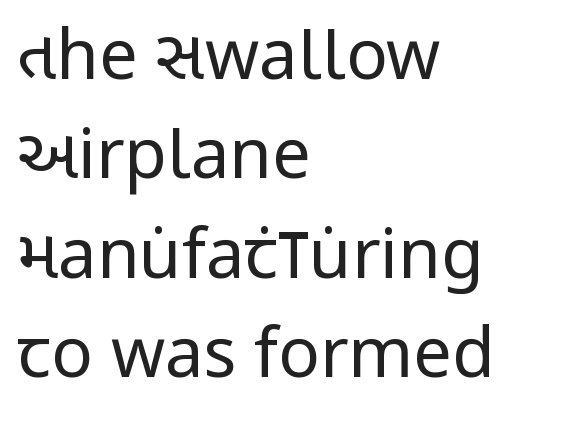
The image shows 69 px regular-weight, condensed sans-serif type, upright; set left-aligned, normal line spacing (1.44x), normal letter spacing, not underlined; low stroke contrast and a large x-height.
